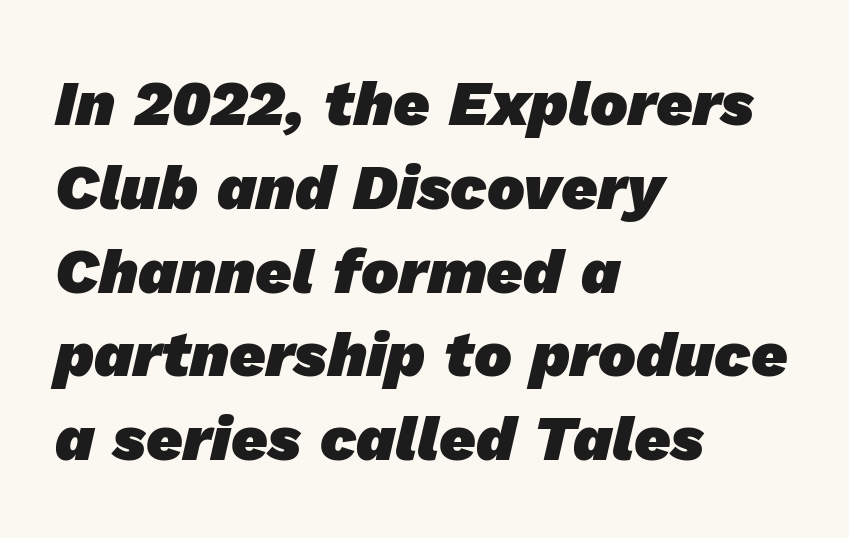
The string is rendered with underlining switched off. The ragged edge is on the right, which tells us the setting is flush left. You'd pick this weight for a headline — it's a proper bold. You could call the tracking neutral — neither tight nor loose. Regular leading. Character widths vary here, with narrow letters taking less room than wide ones.
